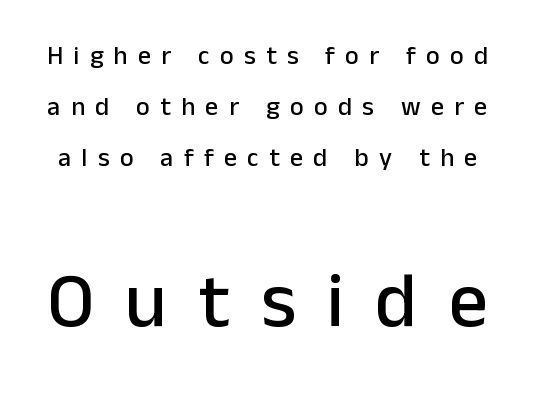
Q: Is the text italic (slanted)? A: No, it is upright.
Q: Is the typeface a serif or a sans-serif typeface? A: Sans-serif.
Q: Is the text underlined? A: No.
Q: Is the spacing between letters normal or unusually wide? A: Unusually wide.
Q: Is the spacing between lines tight, normal or loose? A: Loose.
Q: Which block of text is set in a larger size, the first (top) or the second (bottom)? A: The second (bottom) one.
Q: Width (condensed, normal, or wide)? A: Normal.
Q: Stroke contrast? A: Low.
Q: x-height? A: Medium.
Q: Monospaced? A: No.
